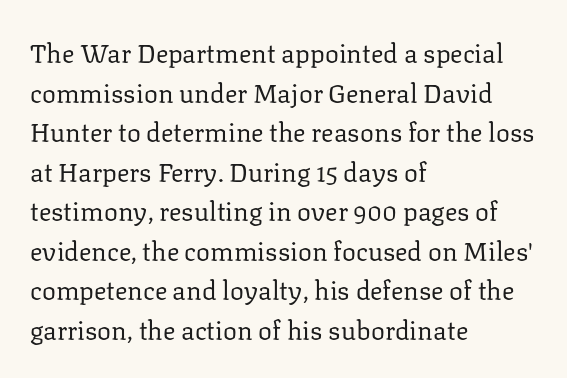
{"italic": "no", "bold": "no", "underline": "no", "align": "left", "line_spacing": "normal", "line_spacing_ratio": 1.52, "letter_spacing": "normal", "letter_spacing_em": 0.0, "glyph_px": 26}
